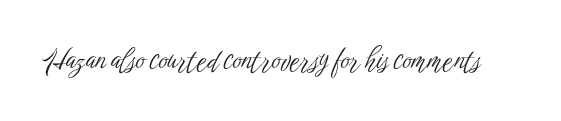
Q: Is the text bold? A: No.
Q: Is the text italic (slanted)? A: Yes.
Q: Is the typeface a serif or a sans-serif typeface? A: Sans-serif.
Q: Is the text underlined? A: No.
Q: Is the spacing between letters normal or unusually wide? A: Normal.
Q: Width (condensed, normal, or wide)? A: Condensed.
Q: Stroke contrast? A: Low.
Q: x-height? A: Medium.
Q: Monospaced? A: No.
